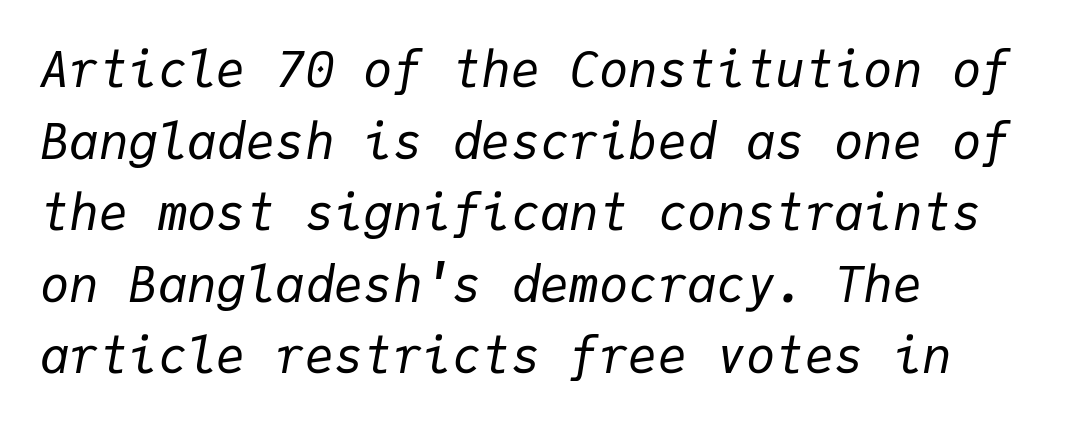
When letters slant like this, we call the style italic. Vertical stems look standard width or narrower in stroke. The line texture is even and compact thanks to regular tracking. Caption: multi-line text, flush left, ragged right. Here the designer chose a console-style face with uniform glyph widths.
